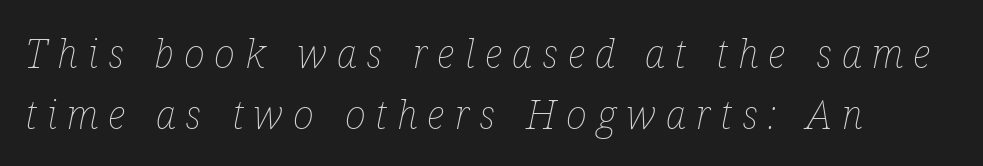
The passage shown has open, widely tracked lettering throughout. The typography opts for an oblique posture over an upright one. Is the block centered? No — it sits flush against the left margin. Evenly set lines give the paragraph a standard silhouette.
